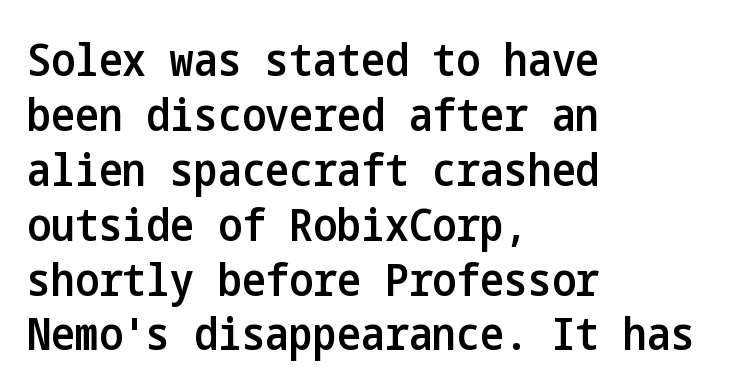
Clear beneath every line of the passage. A typesetter would label this face a sans. Bold? Not quite — semibold, heavier than regular but stopping short. One-word summary of the alignment: left.
